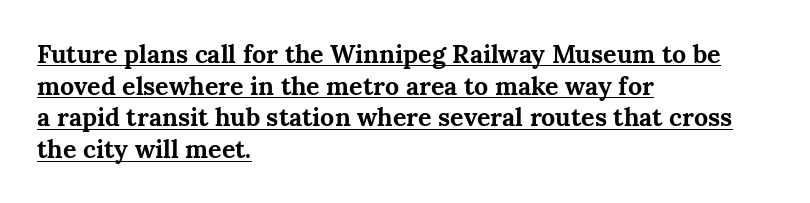
The image shows 25 px bold type, upright; set left-aligned, normal line spacing (1.27x), normal letter spacing, underlined.
